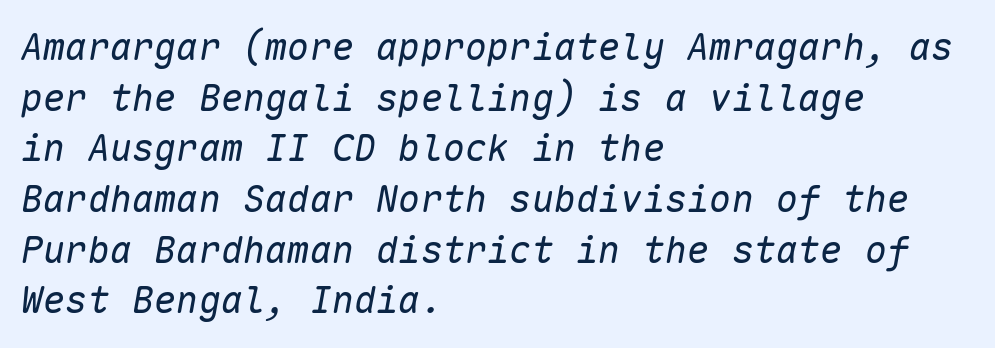
{"italic": "yes", "lean": "right", "slant_degrees": 10, "bold": "no", "weight": "regular", "width": "normal", "stroke_contrast": "low", "x_height": "medium", "monospaced": "yes", "underline": "no", "align": "left", "line_spacing": "normal", "line_spacing_ratio": 1.37, "letter_spacing": "normal", "letter_spacing_em": 0.0, "glyph_px": 37}
